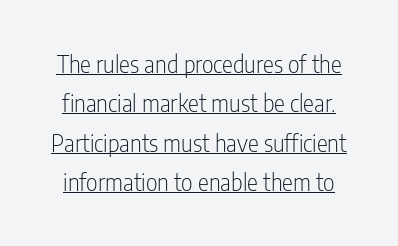
These lines were composed using upright roman letters. A quiet, ordinary-to-light weight characterises the typeface. Caption: standard tracking, unaltered. This is underlined copy, the kind a proofreader might mark for attention.
